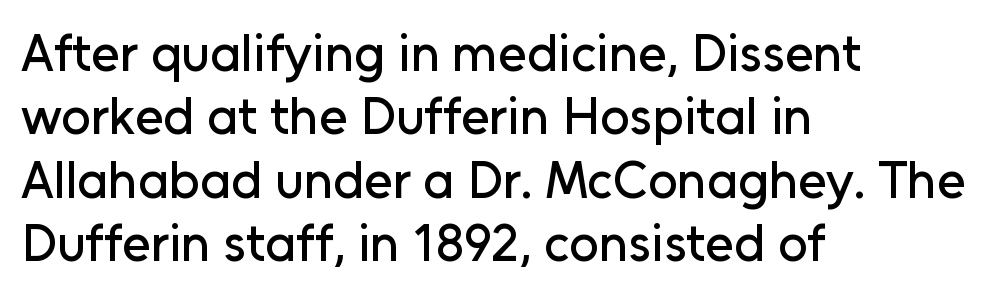
Q: Is the text italic (slanted)? A: No, it is upright.
Q: Is the typeface a serif or a sans-serif typeface? A: Sans-serif.
Q: Is the text underlined? A: No.
Q: How is the paragraph aligned? A: Left-aligned.
Q: Is the spacing between letters normal or unusually wide? A: Normal.
Q: Width (condensed, normal, or wide)? A: Normal.
Q: Stroke contrast? A: Low.
Q: x-height? A: Medium.
Q: Monospaced? A: No.
